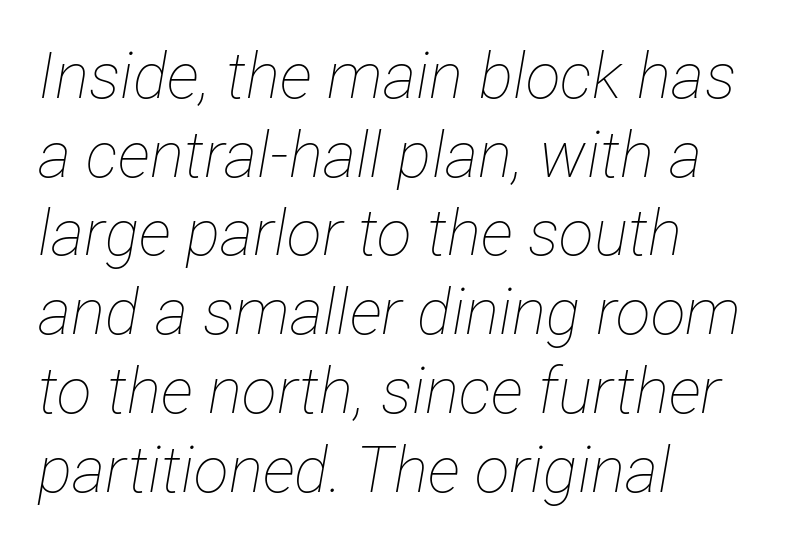
Q: Is the text bold? A: No.
Q: Is the text italic (slanted)? A: Yes, it leans right by about 12 degrees.
Q: Is the text underlined? A: No.
Q: How is the paragraph aligned? A: Left-aligned.
Q: Is the spacing between letters normal or unusually wide? A: Normal.
Q: Width (condensed, normal, or wide)? A: Condensed.
Q: Stroke contrast? A: Low.
Q: x-height? A: Medium.
Q: Monospaced? A: No.
